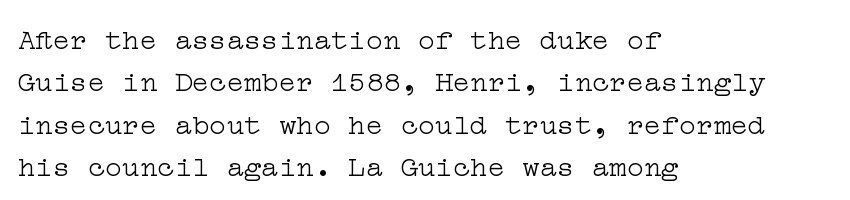
On a weight scale, this lands at 450 or below. Characters follow at the spacing the type designer built in. The paragraph shown leans on its left margin. Check where the strokes stop: tiny serifs finish them off. Leading: standard.
